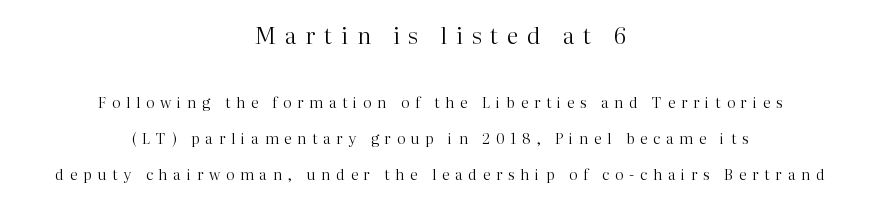
Q: Is the text bold? A: No.
Q: Is the text italic (slanted)? A: No, it is upright.
Q: Is the text underlined? A: No.
Q: How is the paragraph aligned? A: Centered.
Q: Is the spacing between letters normal or unusually wide? A: Unusually wide.
Q: Is the spacing between lines tight, normal or loose? A: Loose.
Q: Which block of text is set in a larger size, the first (top) or the second (bottom)? A: The first (top) one.
